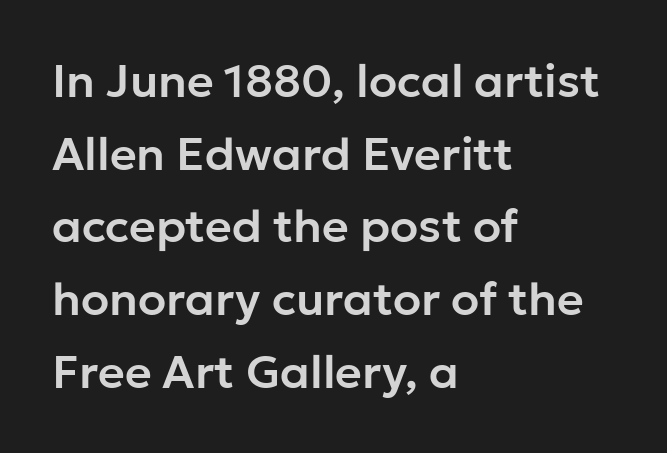
{"serif": "no", "italic": "no", "width": "normal", "stroke_contrast": "low", "x_height": "medium", "monospaced": "no", "underline": "no", "align": "left", "line_spacing": "normal", "line_spacing_ratio": 1.58, "letter_spacing": "normal", "letter_spacing_em": 0.0, "glyph_px": 46}
